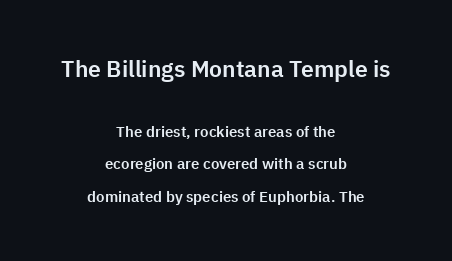
The image shows 23 px text type, upright; set centered, loose line spacing (2.16x), normal letter spacing, not underlined; the first (top) block is 1.53x larger.
